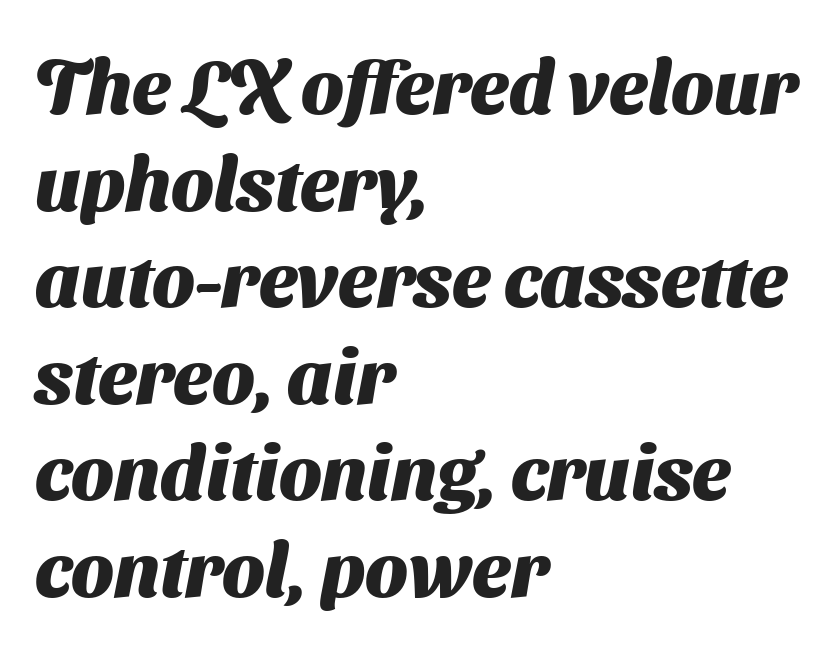
{"serif": "no", "bold": "yes", "weight": "heavy", "width": "normal", "stroke_contrast": "medium", "x_height": "medium", "monospaced": "no", "underline": "no", "align": "left", "line_spacing": "normal", "line_spacing_ratio": 1.27, "letter_spacing": "normal", "letter_spacing_em": 0.0, "glyph_px": 76}
